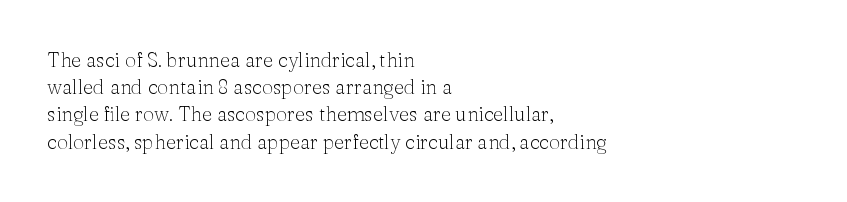
{"italic": "no", "bold": "no", "underline": "no", "align": "left", "line_spacing": "normal", "line_spacing_ratio": 1.36, "letter_spacing": "normal", "letter_spacing_em": 0.0, "glyph_px": 20}
